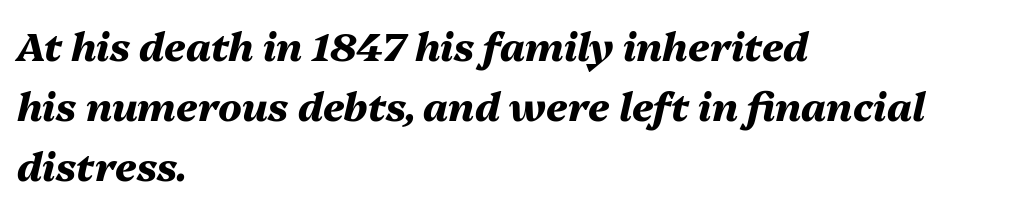
The space directly below the letters is spotless. Short and long lines alike share a common starting point at left. Notice how the stems are inclined rather than vertical — that's the hallmark of italics. You could not count columns in this text — the font is proportionally spaced. One glance says typical: line gaps are just what's usual. Default kerning and tracking; the words read as compact shapes.
